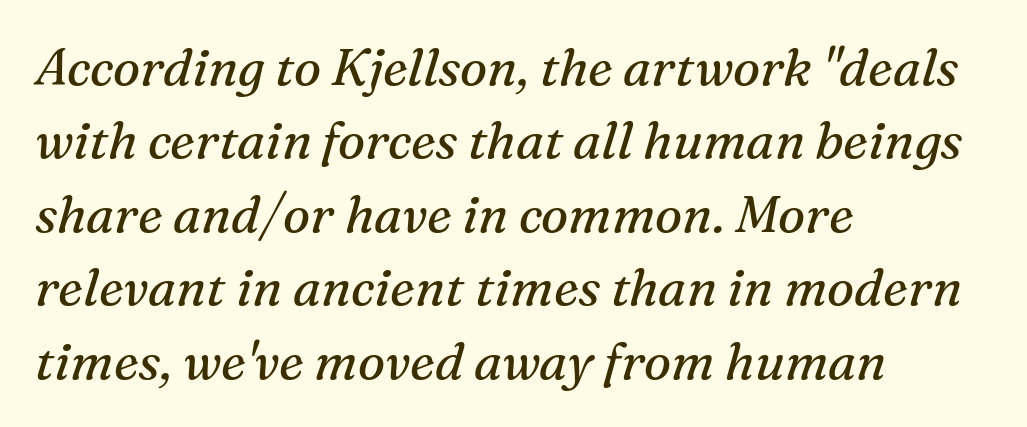
The image shows 51 px regular-weight serif type, italic (leaning right); set left-aligned, normal line spacing (1.44x), normal letter spacing, not underlined; medium stroke contrast and a medium x-height.
